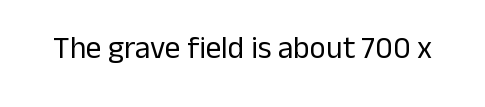
The image shows 31 px regular-weight sans-serif type, upright; set normal letter spacing, not underlined; low stroke contrast and a medium x-height.
